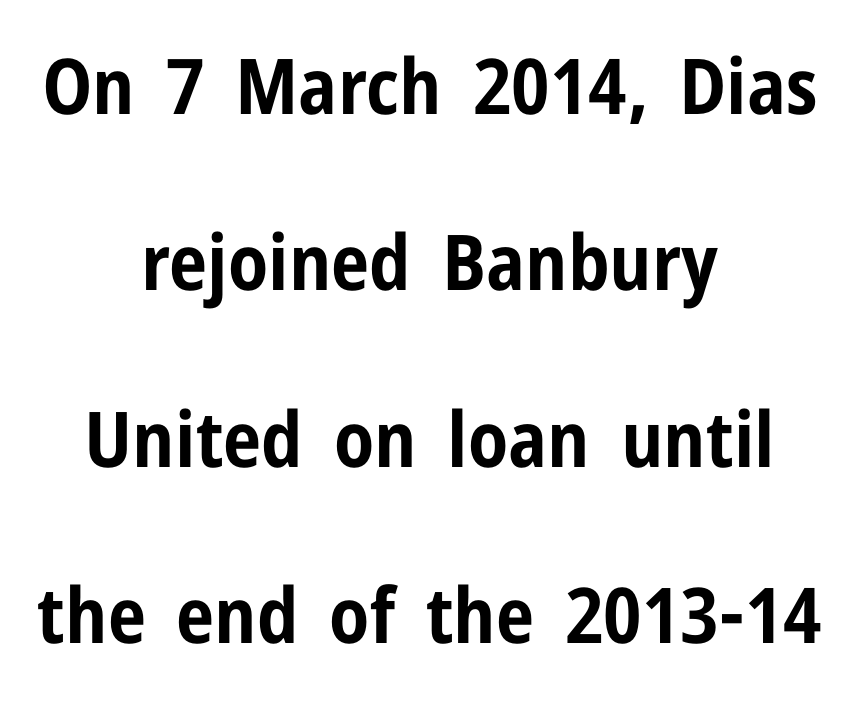
The image shows 77 px bold, condensed sans-serif type, upright; set centered, loose line spacing (2.29x), normal letter spacing, not underlined; low stroke contrast and a medium x-height.
